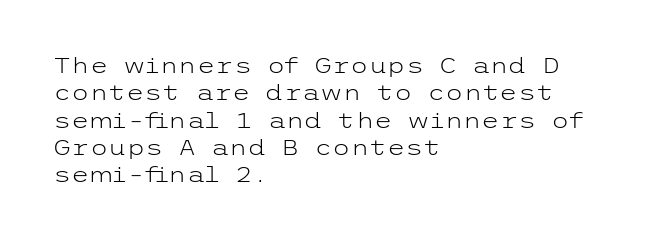
Reading down the block, your eye returns to a fixed left position each line. The weight tops out at a normal text grade. Interline gaps are of average width in this sample. The letters sit at their default tracking, neither squeezed nor spread.
